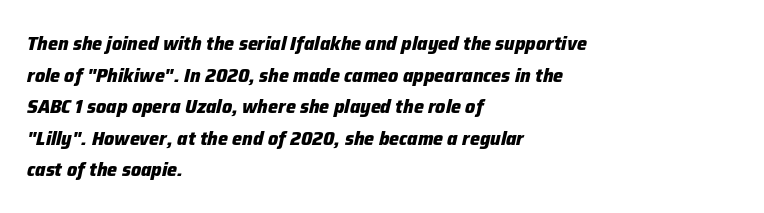
Q: Is the text bold? A: Yes.
Q: Is the text italic (slanted)? A: Yes, it leans right by about 12 degrees.
Q: Is the text underlined? A: No.
Q: How is the paragraph aligned? A: Left-aligned.
Q: Is the spacing between letters normal or unusually wide? A: Normal.
Q: Is the spacing between lines tight, normal or loose? A: Normal.
